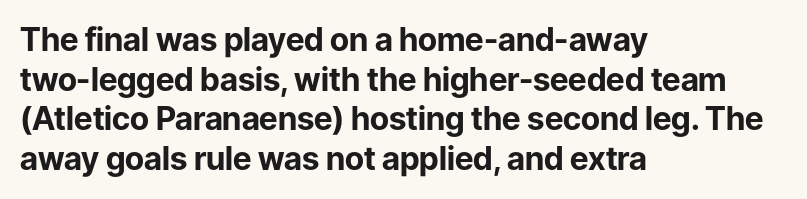
Q: Is the text bold? A: Yes.
Q: Is the text italic (slanted)? A: No, it is upright.
Q: Is the typeface a serif or a sans-serif typeface? A: Sans-serif.
Q: Is the text underlined? A: No.
Q: How is the paragraph aligned? A: Left-aligned.
Q: Is the spacing between letters normal or unusually wide? A: Normal.
Q: Width (condensed, normal, or wide)? A: Normal.
Q: Stroke contrast? A: Low.
Q: x-height? A: Medium.
Q: Monospaced? A: No.
